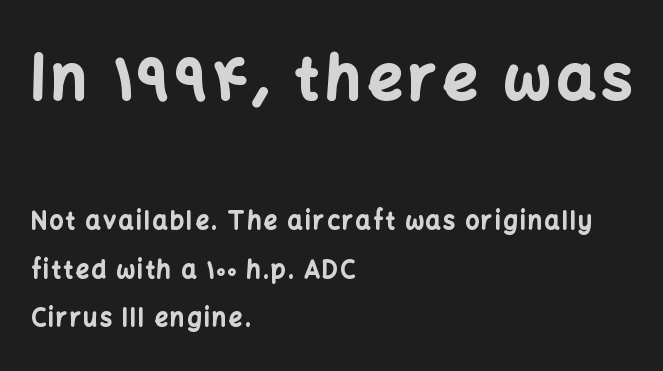
{"serif": "no", "italic": "no", "bold": "yes", "weight": "bold", "width": "normal", "stroke_contrast": "low", "x_height": "medium", "monospaced": "no", "underline": "no", "align": "left", "line_spacing": "loose", "line_spacing_ratio": 2.01, "larger_block": "first", "size_ratio": 2.54, "glyph_px": 61}
